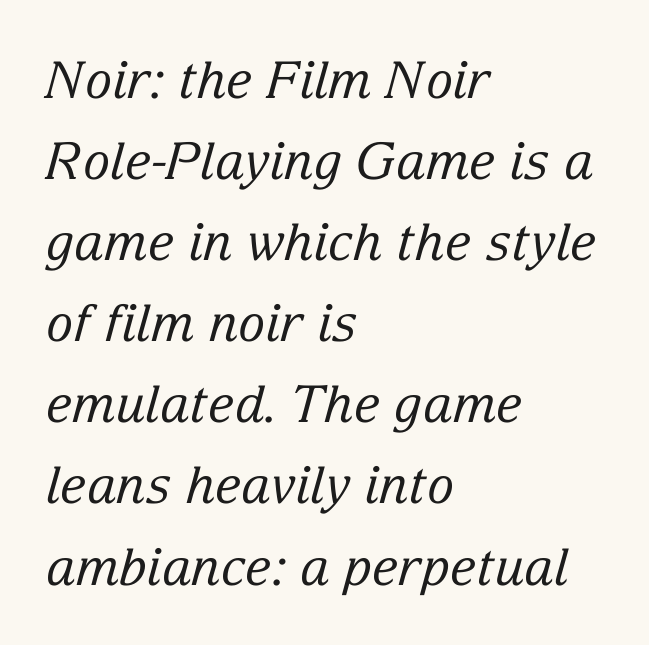
{"serif": "yes", "italic": "yes", "lean": "right", "slant_degrees": 15, "bold": "no", "weight": "regular", "width": "normal", "stroke_contrast": "low", "x_height": "medium", "monospaced": "no", "underline": "no", "align": "left", "line_spacing": "normal", "line_spacing_ratio": 1.59, "letter_spacing": "normal", "letter_spacing_em": 0.0, "glyph_px": 51}
